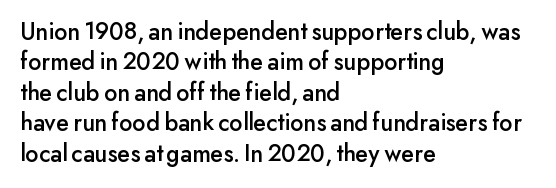
The typography opts for an upright posture over an oblique one. The letterforms sit shoulder to shoulder at normal distance. Compared with a centered layout, this one pins lines to the left instead. Descenders are the only things crossing below the line.
